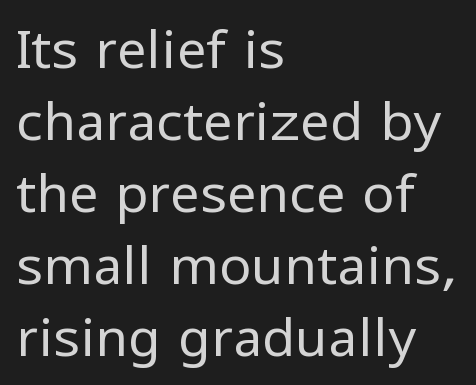
Q: Is the text bold? A: No.
Q: Is the text italic (slanted)? A: No, it is upright.
Q: Is the typeface a serif or a sans-serif typeface? A: Sans-serif.
Q: Is the text underlined? A: No.
Q: How is the paragraph aligned? A: Left-aligned.
Q: Is the spacing between letters normal or unusually wide? A: Normal.
Q: Is the spacing between lines tight, normal or loose? A: Normal.
Q: Width (condensed, normal, or wide)? A: Normal.
Q: Stroke contrast? A: Low.
Q: x-height? A: Medium.
Q: Monospaced? A: No.
